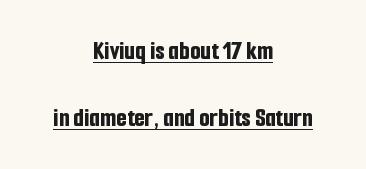
The image shows 27 px bold type, upright; set centered, loose line spacing (2.47x), normal letter spacing, underlined.
